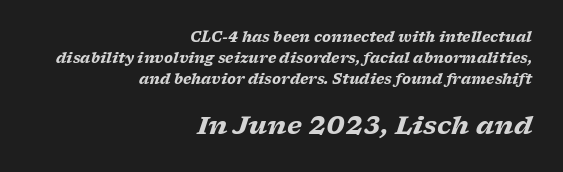
The font's italic variant was chosen for this text. Anything drawn beneath the words? Only blank space. Between one letter and the next there's only the usual sliver of space. These lines are set flush right with a ragged left edge. Character size in the trailing block exceeds that of the leading block. These lines sit exactly where default settings would place them.
